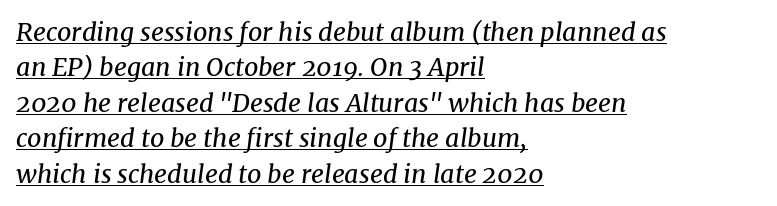
Q: Is the text bold? A: No.
Q: Is the text italic (slanted)? A: Yes, it leans right by about 8 degrees.
Q: Is the text underlined? A: Yes.
Q: How is the paragraph aligned? A: Left-aligned.
Q: Is the spacing between letters normal or unusually wide? A: Normal.
Q: Is the spacing between lines tight, normal or loose? A: Normal.
